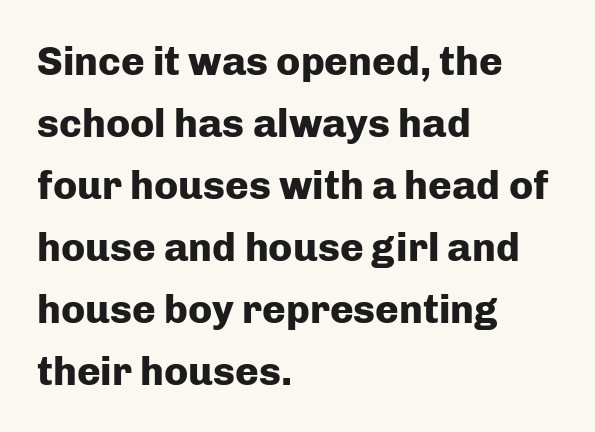
Compared with typical body copy, the letter spacing here is the same. Characters remain perfectly vertical along every line. If you drew a ruler down the left edge, every line would touch it. Underline: absent. Typographically, this falls in the sans-serif category. The passage shown is emphatically bold.
